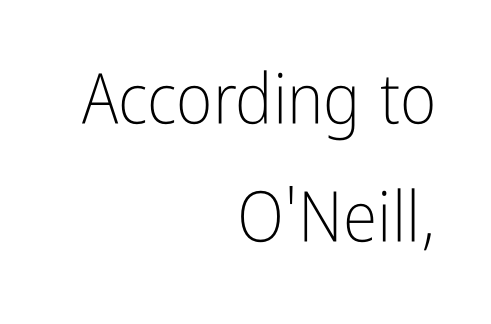
The rendering uses natural spacing where letterforms have individual widths. The designer left line spacing at the default. Does the copy run flush right? Yes — the right margin is perfectly even. The gap between lines stays unmarked. In terms of letterform style, serifs are entirely absent. The lettering stays uniformly vertical, giving the passage a roman look.
